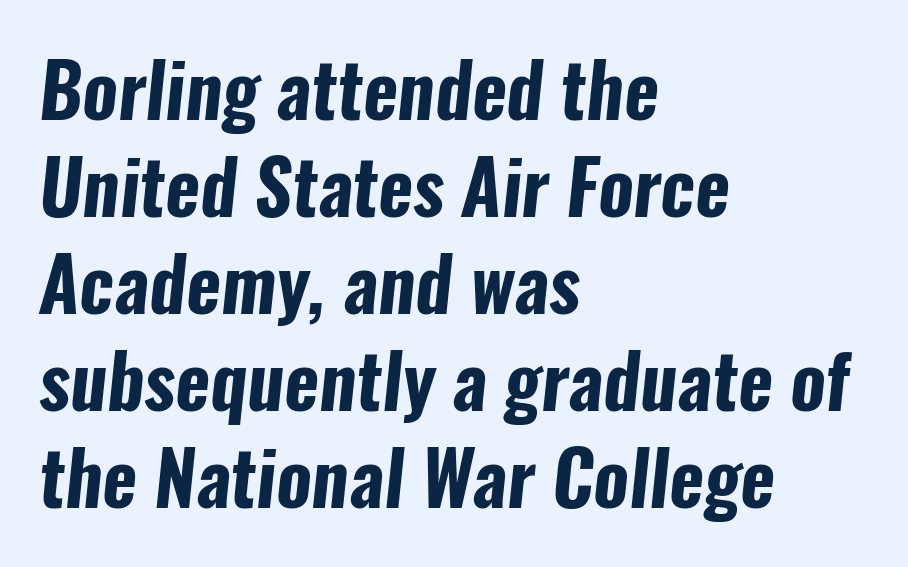
Q: Is the text bold? A: Yes.
Q: Is the typeface a serif or a sans-serif typeface? A: Sans-serif.
Q: Is the text underlined? A: No.
Q: How is the paragraph aligned? A: Left-aligned.
Q: Is the spacing between letters normal or unusually wide? A: Normal.
Q: Is the spacing between lines tight, normal or loose? A: Normal.
Q: Width (condensed, normal, or wide)? A: Condensed.
Q: Stroke contrast? A: Low.
Q: x-height? A: Medium.
Q: Monospaced? A: No.
